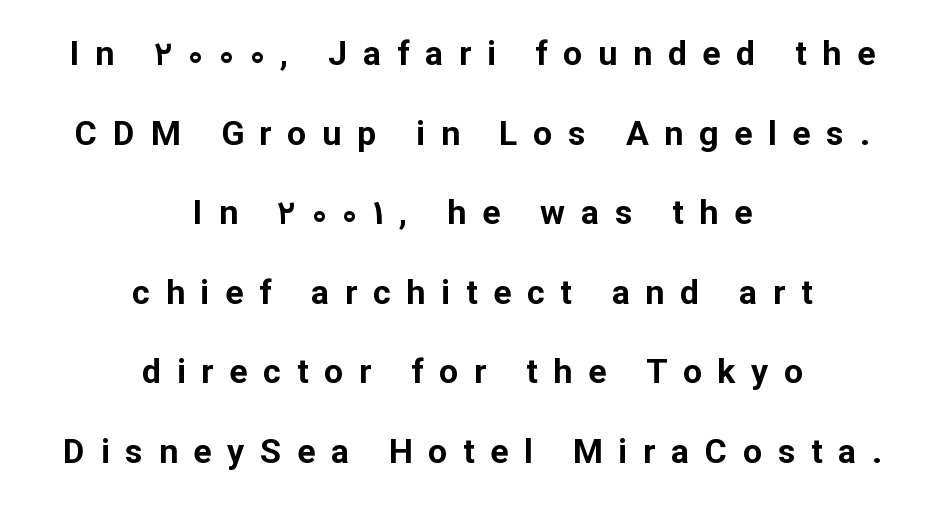
{"serif": "no", "italic": "no", "bold": "yes", "weight": "bold", "width": "normal", "stroke_contrast": "low", "x_height": "medium", "monospaced": "no", "underline": "no", "align": "center", "line_spacing": "loose", "line_spacing_ratio": 2.34, "letter_spacing": "wide", "letter_spacing_em": 0.46, "glyph_px": 34}
